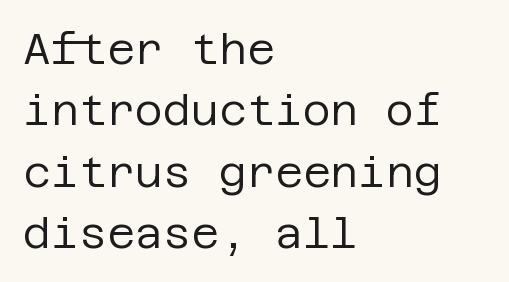
Is there any slant? The stems are plumb. Spacing between characters is what you'd get straight out of the box. Glance below the letters and you will spot only blank space. Interline gaps are of average width in this sample. Check where the strokes stop: nothing finishes them off — pure sans.
